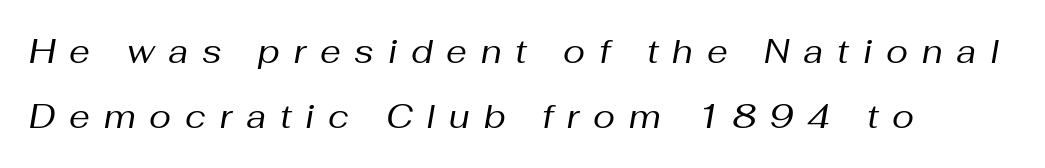
The image shows 33 px regular-weight type, italic (leaning right); set left-aligned, loose line spacing (1.97x), unusually wide letter spacing (+0.42 em), not underlined; medium stroke contrast and a medium x-height.
